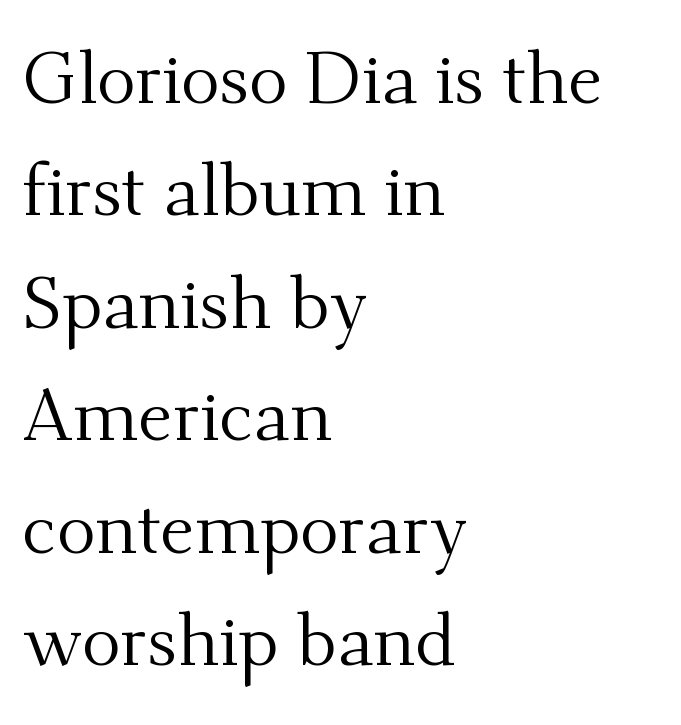
The image shows 73 px regular-weight serif type, upright; set left-aligned, normal line spacing (1.54x), normal letter spacing, not underlined; medium stroke contrast and a small x-height.
